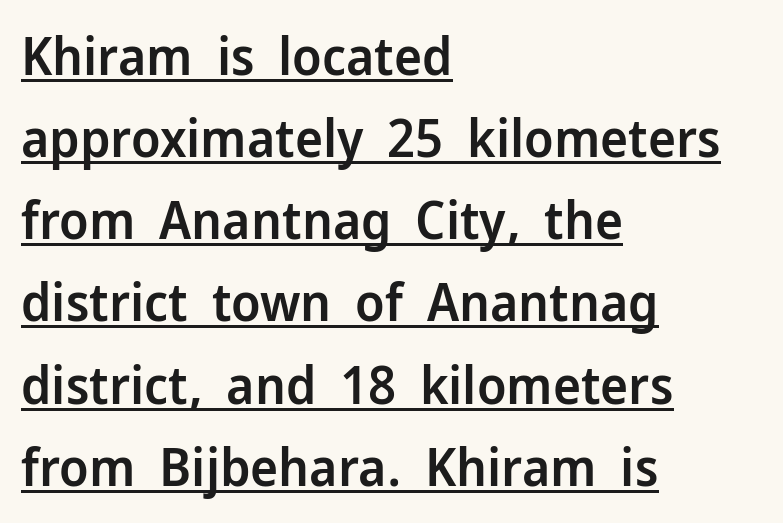
Q: Is the text bold? A: Semi-bold.
Q: Is the text italic (slanted)? A: No, it is upright.
Q: Is the typeface a serif or a sans-serif typeface? A: Sans-serif.
Q: Is the text underlined? A: Yes.
Q: How is the paragraph aligned? A: Left-aligned.
Q: Is the spacing between letters normal or unusually wide? A: Normal.
Q: Is the spacing between lines tight, normal or loose? A: Normal.
Q: Width (condensed, normal, or wide)? A: Normal.
Q: Stroke contrast? A: Low.
Q: x-height? A: Medium.
Q: Monospaced? A: No.
